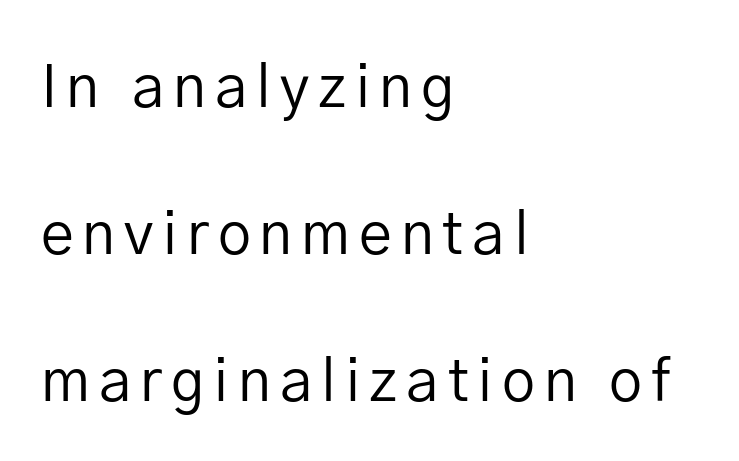
Baseline-to-baseline distance is far greater than the letter height. Weight: regular or lighter. The font's upright variant was chosen for this text. Where is the straight margin? On the left. Glance below the letters and you will spot only blank space.
